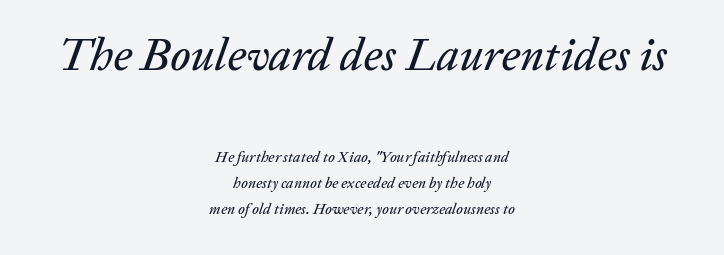
This sample uses plain, unmodified letter spacing. Note the varied advance widths — an 'i' is clearly narrower than an 'm'. The initial chunk of copy outweighs the following chunk in type size. The lines are quadded center.
